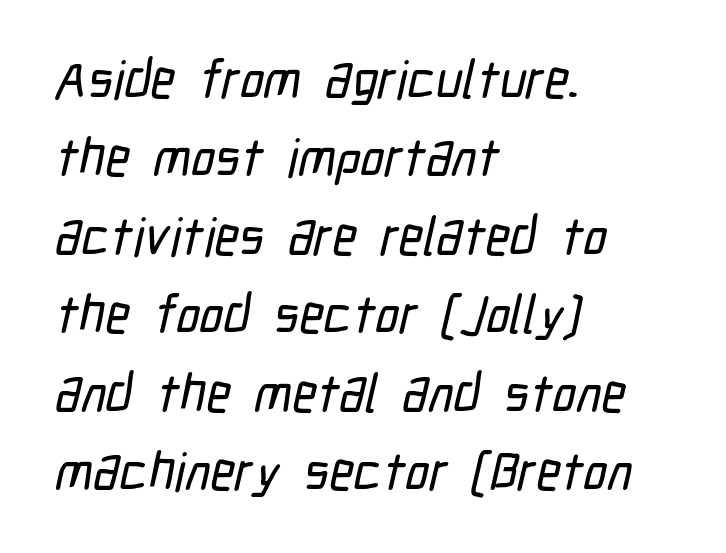
Compared with a centered layout, this one pins lines to the left instead. What's the leading like? Ordinary, nothing unusual. A typesetter would call this zero additional tracking. No feet cap the strokes, marking this as sans-serif type. Proportional: the letters do not fall into vertical columns.
